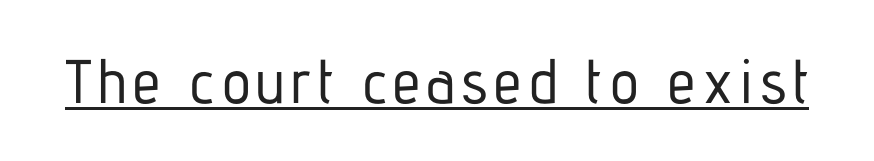
Examine the stroke ends and you'll find no serifs. Does the lettering tilt? It doesn't — this is upright. These lines are rendered in a variable-pitch font. The specimen includes a rule beneath the text block's lines.
